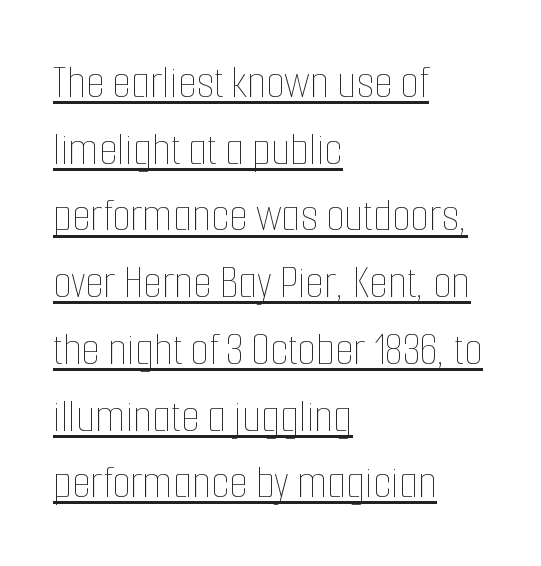
Q: Is the text bold? A: No.
Q: Is the text italic (slanted)? A: No, it is upright.
Q: Is the text underlined? A: Yes.
Q: How is the paragraph aligned? A: Left-aligned.
Q: Is the spacing between letters normal or unusually wide? A: Normal.
Q: Is the spacing between lines tight, normal or loose? A: Normal.
Q: Width (condensed, normal, or wide)? A: Condensed.
Q: Stroke contrast? A: Low.
Q: x-height? A: Medium.
Q: Monospaced? A: No.
